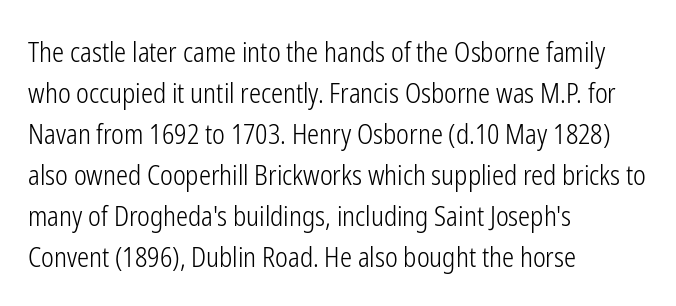
On a weight scale, this lands at 450 or below. The passage shown has conventional tracking throughout. A normal amount of white space separates one row of letters from the next. The rag falls on the right side of this text block.
